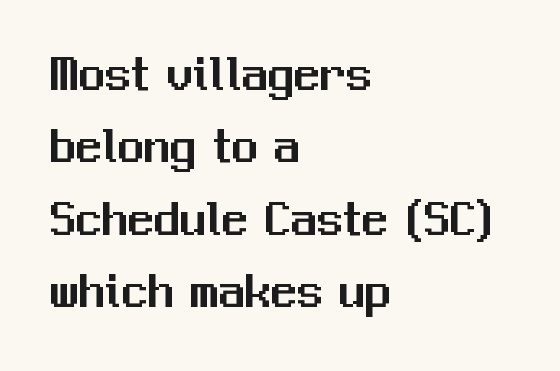
{"serif": "no", "italic": "no", "width": "normal", "stroke_contrast": "medium", "x_height": "medium", "monospaced": "no", "underline": "no", "align": "left", "line_spacing": "normal", "line_spacing_ratio": 1.39, "letter_spacing": "normal", "letter_spacing_em": 0.0, "glyph_px": 52}
